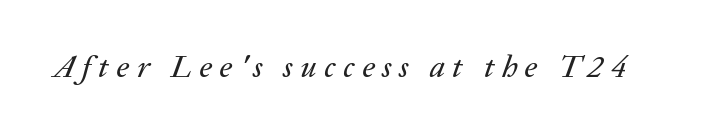
Is this a fixed-width face? No — the glyphs have proportional, varying widths. The face used here has a pronounced slope to its letters. Words float on clear page, feet unadorned. Between one letter and the next there's a generous, obvious gap.
